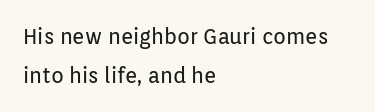
There is no visible air inserted between adjacent glyphs. Summary of weight: not heavy and not bold. The paragraph shown leans on its left margin. The letters stand upright; this is a roman face.
